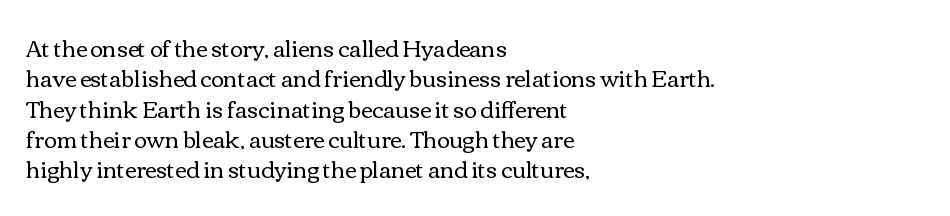
{"italic": "no", "bold": "no", "underline": "no", "align": "left", "line_spacing": "normal", "line_spacing_ratio": 1.38, "letter_spacing": "normal", "letter_spacing_em": 0.0, "glyph_px": 22}
